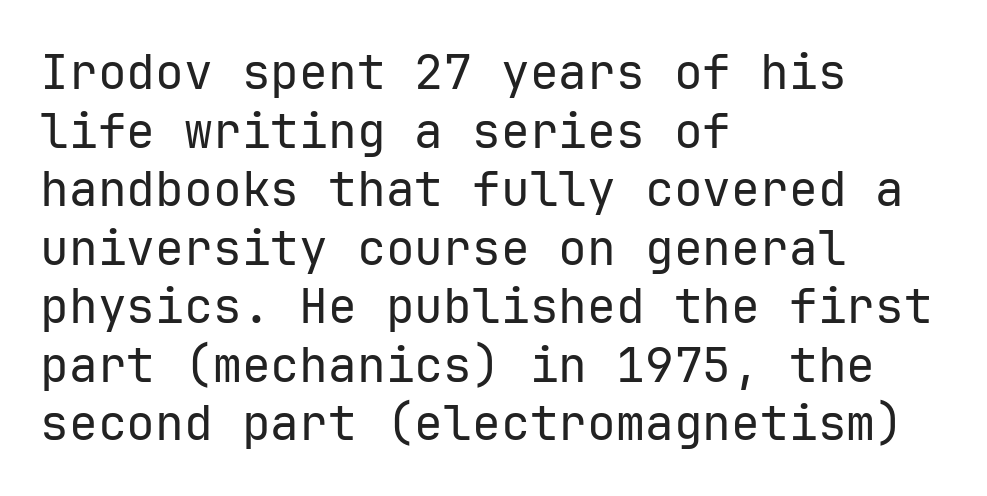
The image shows 48 px regular-weight sans-serif type, upright; set left-aligned, line spacing 1.22x, normal letter spacing, not underlined; low stroke contrast and a medium x-height.
